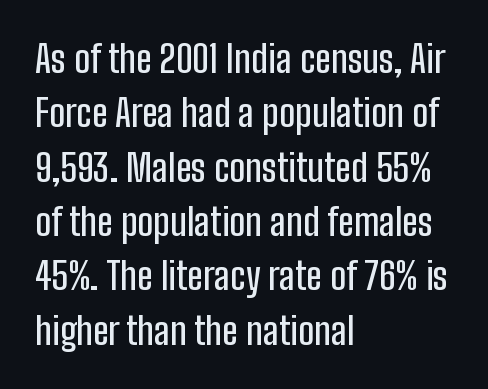
The image shows 38 px condensed sans-serif type, upright; set left-aligned, normal line spacing (1.43x), normal letter spacing, not underlined; low stroke contrast and a medium x-height.
